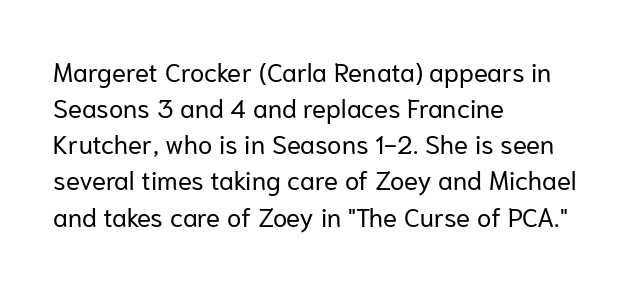
The image shows 26 px text type, upright; set left-aligned, normal line spacing (1.39x), normal letter spacing, not underlined.
